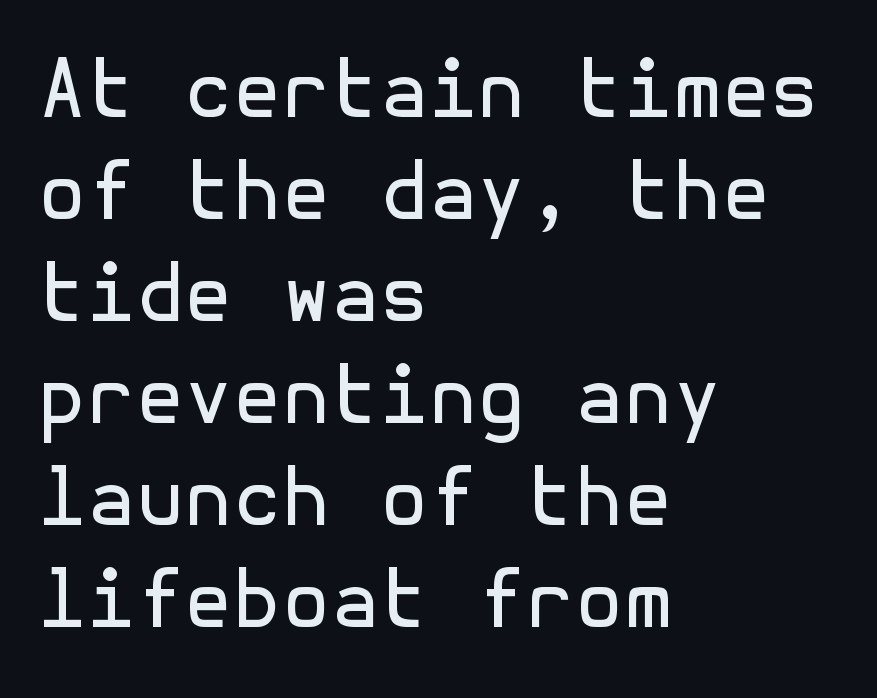
The horizontal fit of the characters is conventional and even. Weight: not bold — regular or lighter. Plain, unruled lines of type. In terms of letterform style, serifs are entirely absent.
